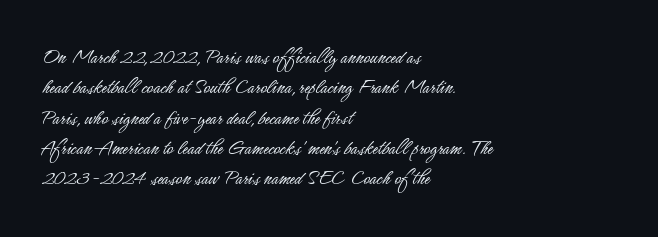
The image shows 22 px text type; set left-aligned, normal line spacing (1.38x), normal letter spacing, not underlined.
